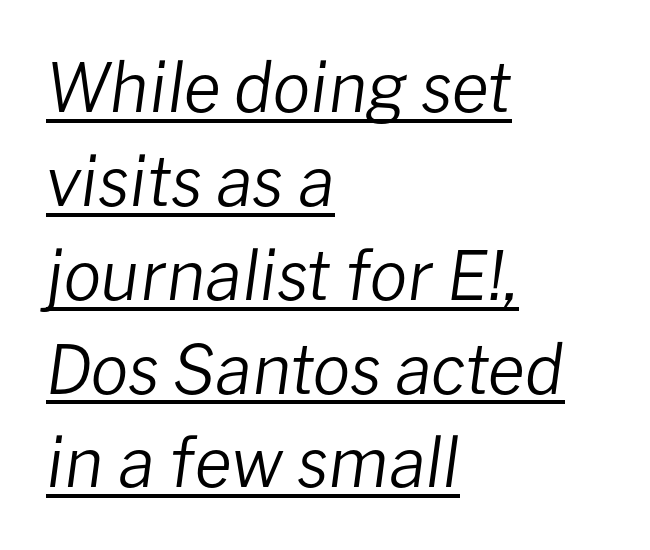
The rendering uses natural spacing where letterforms have individual widths. Stems and bowls with no extra thickness — not bold. Every row of glyphs begins at an identical x-position on the left. The block of text has a typical density, with ordinary space between rows. Notice how the stems are inclined rather than vertical — that's the hallmark of italics.
